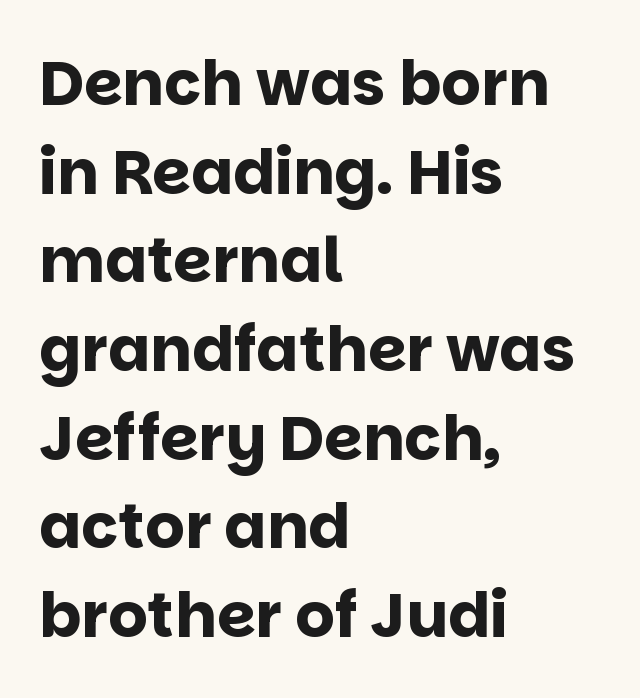
The image shows 62 px bold sans-serif type, upright; set left-aligned, normal line spacing (1.43x), normal letter spacing, not underlined; low stroke contrast and a large x-height.
